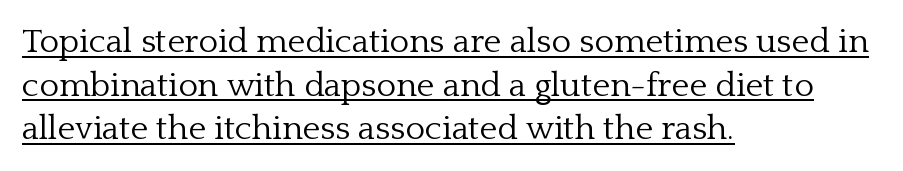
{"serif": "yes", "italic": "no", "bold": "no", "weight": "light", "width": "normal", "stroke_contrast": "low", "x_height": "medium", "monospaced": "no", "underline": "yes", "align": "left", "line_spacing": "normal", "line_spacing_ratio": 1.28, "letter_spacing": "normal", "letter_spacing_em": 0.0, "glyph_px": 34}
